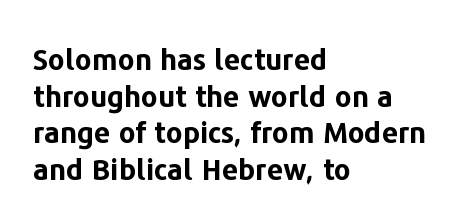
{"serif": "no", "italic": "no", "bold": "yes", "weight": "bold", "width": "normal", "stroke_contrast": "low", "x_height": "medium", "monospaced": "no", "underline": "no", "align": "left", "line_spacing": "normal", "line_spacing_ratio": 1.26, "letter_spacing": "normal", "letter_spacing_em": 0.0, "glyph_px": 29}
